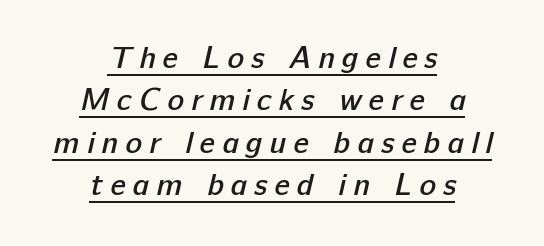
The image shows 31 px semibold sans-serif type; set centered, normal line spacing (1.37x), unusually wide letter spacing (+0.23 em), underlined; low stroke contrast and a medium x-height.
